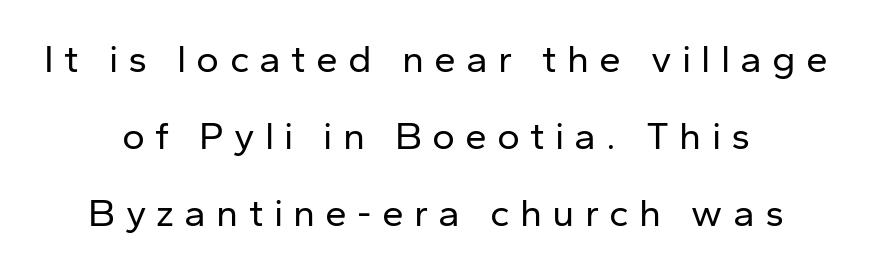
The image shows 39 px regular-weight sans-serif type, upright; set loose line spacing (1.98x), unusually wide letter spacing (+0.26 em), not underlined; low stroke contrast and a medium x-height.
